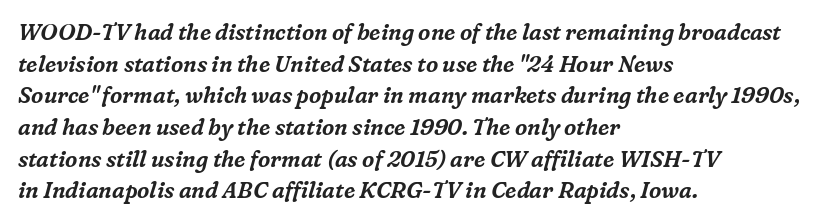
Q: Is the text italic (slanted)? A: Yes, it leans right by about 16 degrees.
Q: Is the text underlined? A: No.
Q: How is the paragraph aligned? A: Left-aligned.
Q: Is the spacing between letters normal or unusually wide? A: Normal.
Q: Is the spacing between lines tight, normal or loose? A: Normal.
